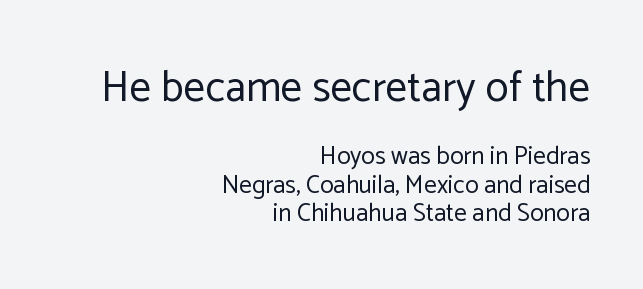
The image shows 43 px regular-weight sans-serif type, upright; set right-aligned, tight line spacing (1.14x), normal letter spacing, not underlined; the first (top) block is 1.72x larger; low stroke contrast and a medium x-height.
